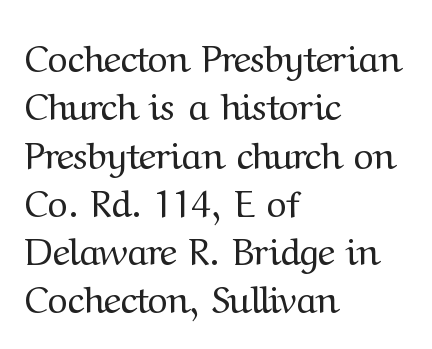
Q: Is the text bold? A: No.
Q: Is the text italic (slanted)? A: No, it is upright.
Q: Is the typeface a serif or a sans-serif typeface? A: Serif.
Q: Is the text underlined? A: No.
Q: How is the paragraph aligned? A: Left-aligned.
Q: Is the spacing between letters normal or unusually wide? A: Normal.
Q: Is the spacing between lines tight, normal or loose? A: Normal.
Q: Width (condensed, normal, or wide)? A: Normal.
Q: Stroke contrast? A: Medium.
Q: x-height? A: Medium.
Q: Monospaced? A: No.
